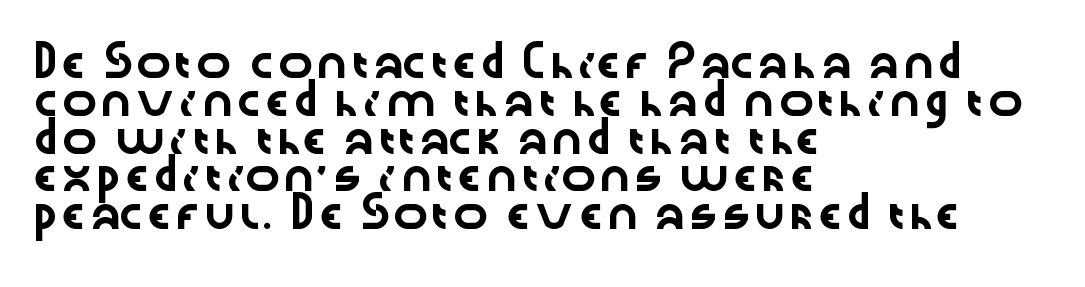
Q: Is the text italic (slanted)? A: No, it is upright.
Q: Is the typeface a serif or a sans-serif typeface? A: Sans-serif.
Q: Is the text underlined? A: No.
Q: How is the paragraph aligned? A: Left-aligned.
Q: Is the spacing between letters normal or unusually wide? A: Normal.
Q: Is the spacing between lines tight, normal or loose? A: Normal.
Q: Width (condensed, normal, or wide)? A: Wide.
Q: Stroke contrast? A: Low.
Q: x-height? A: Medium.
Q: Monospaced? A: No.
